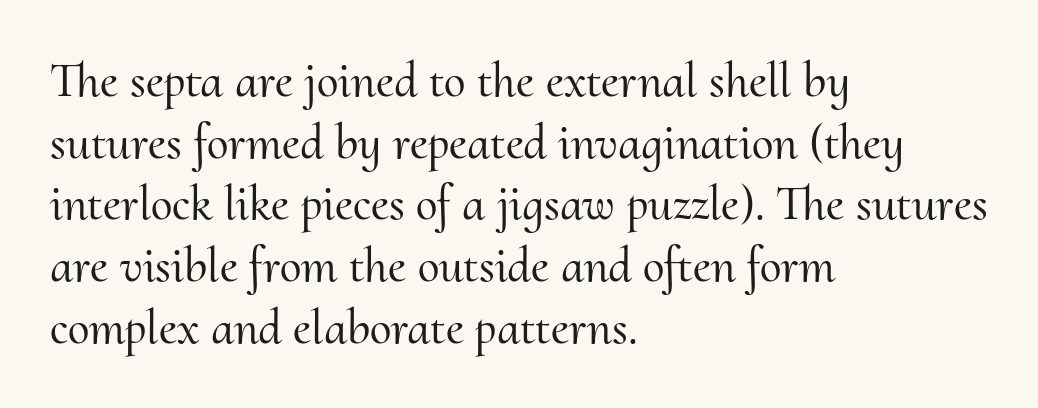
{"serif": "yes", "italic": "no", "width": "normal", "stroke_contrast": "medium", "x_height": "small", "monospaced": "no", "underline": "no", "align": "left", "line_spacing": "normal", "line_spacing_ratio": 1.26, "letter_spacing": "normal", "letter_spacing_em": 0.0, "glyph_px": 49}
